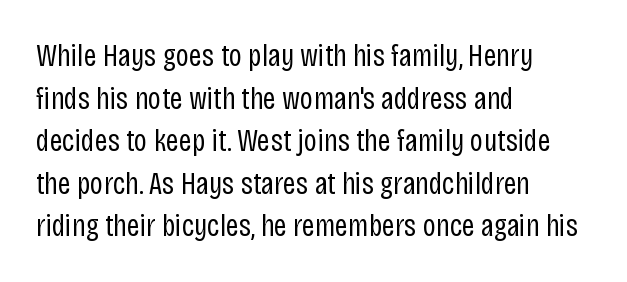
Q: Is the text bold? A: No.
Q: Is the text italic (slanted)? A: No, it is upright.
Q: Is the typeface a serif or a sans-serif typeface? A: Sans-serif.
Q: Is the text underlined? A: No.
Q: How is the paragraph aligned? A: Left-aligned.
Q: Is the spacing between letters normal or unusually wide? A: Normal.
Q: Is the spacing between lines tight, normal or loose? A: Normal.
Q: Width (condensed, normal, or wide)? A: Condensed.
Q: Stroke contrast? A: Low.
Q: x-height? A: Large.
Q: Monospaced? A: No.
